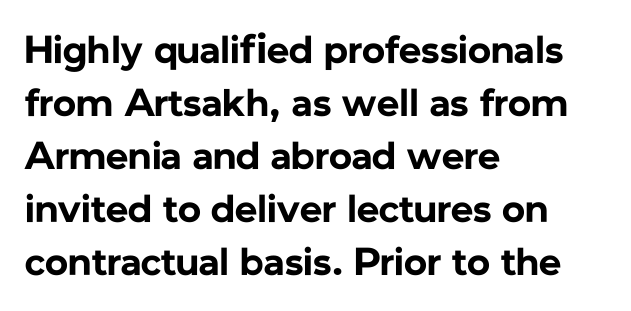
Q: Is the text bold? A: Yes.
Q: Is the text italic (slanted)? A: No, it is upright.
Q: Is the typeface a serif or a sans-serif typeface? A: Sans-serif.
Q: Is the text underlined? A: No.
Q: How is the paragraph aligned? A: Left-aligned.
Q: Is the spacing between letters normal or unusually wide? A: Normal.
Q: Is the spacing between lines tight, normal or loose? A: Normal.
Q: Width (condensed, normal, or wide)? A: Normal.
Q: Stroke contrast? A: Low.
Q: x-height? A: Medium.
Q: Monospaced? A: No.
